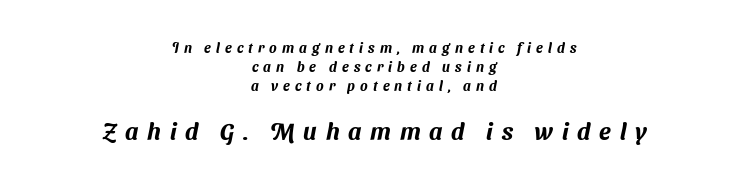
The image shows 24 px text type; set centered, normal line spacing (1.37x), unusually wide letter spacing (+0.36 em), not underlined; the second (bottom) block is 1.71x larger.
